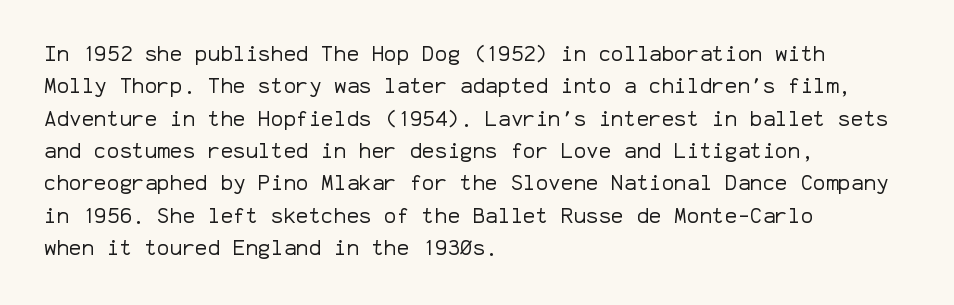
Q: Is the text bold? A: No.
Q: Is the text italic (slanted)? A: No, it is upright.
Q: Is the text underlined? A: No.
Q: How is the paragraph aligned? A: Left-aligned.
Q: Is the spacing between letters normal or unusually wide? A: Normal.
Q: Is the spacing between lines tight, normal or loose? A: Normal.
